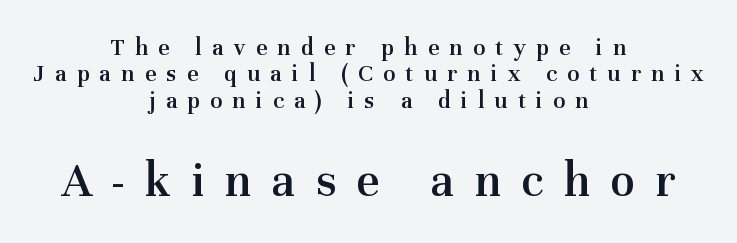
The passage shown is typeset with a serif family. Varying glyph widths throughout — classic text-font behaviour. The emphasis by scale lands on block number two, below. In terms of posture, this sample is upright. Firm but not heavy-handed strokes: this text is semibold.
